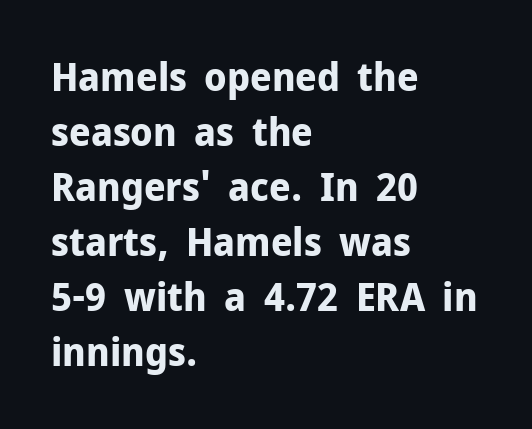
{"serif": "no", "italic": "no", "bold": "yes", "weight": "bold", "width": "normal", "stroke_contrast": "low", "x_height": "medium", "monospaced": "no", "underline": "no", "align": "left", "line_spacing": "normal", "line_spacing_ratio": 1.41, "letter_spacing": "normal", "letter_spacing_em": 0.0, "glyph_px": 39}
